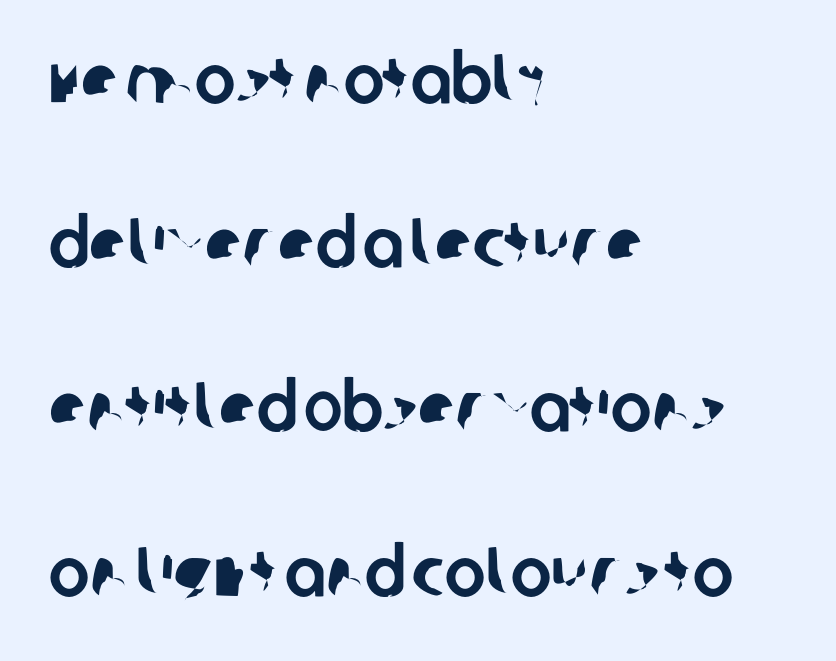
The lines are spread far apart with generous leading. Short and long lines alike share a common starting point at left. Each letter keeps its own natural width here, so spacing adapts to shape. The line texture is even and compact thanks to regular tracking. No feet cap the strokes, marking this as sans-serif type.
